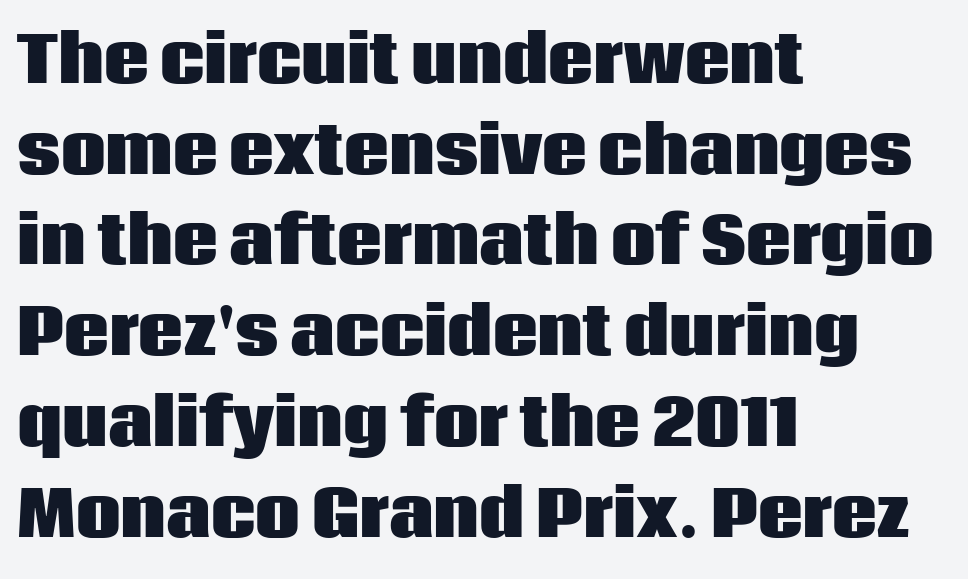
{"serif": "no", "italic": "no", "bold": "yes", "weight": "heavy", "width": "normal", "stroke_contrast": "low", "x_height": "large", "monospaced": "no", "underline": "no", "align": "left", "line_spacing": "normal", "line_spacing_ratio": 1.44, "letter_spacing": "normal", "letter_spacing_em": 0.0, "glyph_px": 63}
